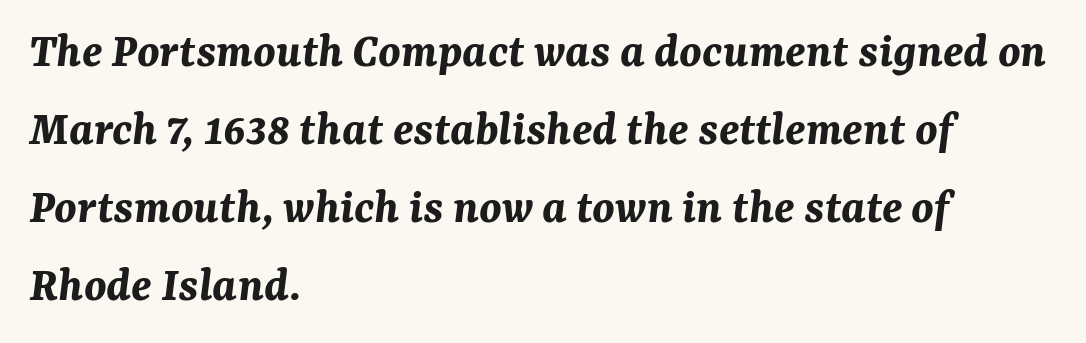
The image shows 50 px bold type, italic (leaning right); set left-aligned, normal line spacing (1.56x), normal letter spacing, not underlined; medium stroke contrast and a medium x-height.
